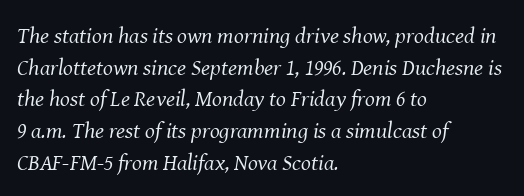
Where is the straight margin? On the left. What's the leading like? Ordinary, nothing unusual. The tracking reads as untouched default to a designer's eye. The foot of each line stays bare and open. Notice how the stems are inclined rather than vertical — that's the hallmark of italics.
